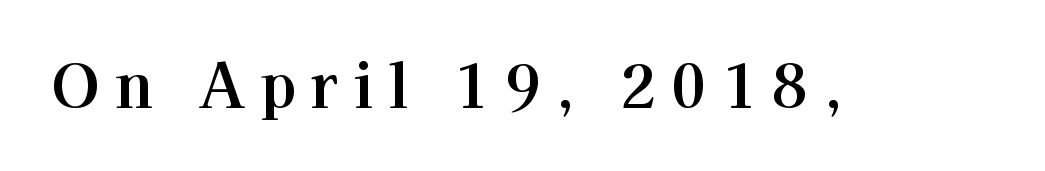
Q: Is the text italic (slanted)? A: No, it is upright.
Q: Is the typeface a serif or a sans-serif typeface? A: Serif.
Q: Is the text underlined? A: No.
Q: Is the spacing between letters normal or unusually wide? A: Unusually wide.
Q: Width (condensed, normal, or wide)? A: Normal.
Q: Stroke contrast? A: High.
Q: x-height? A: Medium.
Q: Monospaced? A: No.
